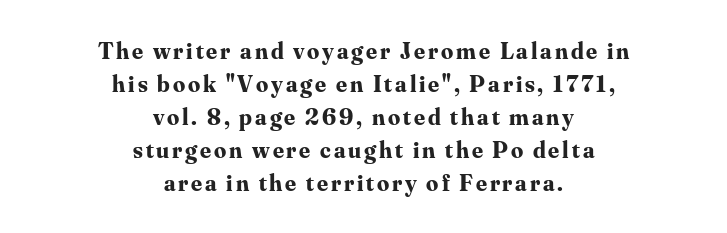
Notice how thick the strokes are: this is what a full bold looks like. Lines of text with bare space underneath. This sample uses an upright cut, with every glyph sitting square on the baseline. Leading matches the norm, producing a regular column.
